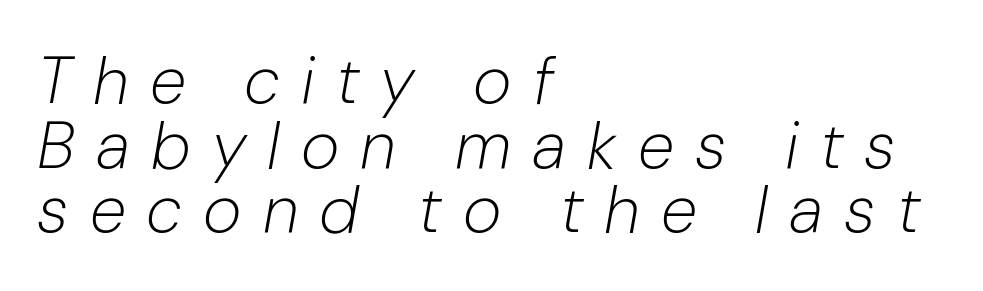
The image shows 66 px light type, italic (leaning right); set left-aligned, tight line spacing (0.98x), unusually wide letter spacing (+0.32 em), not underlined; low stroke contrast and a medium x-height.
